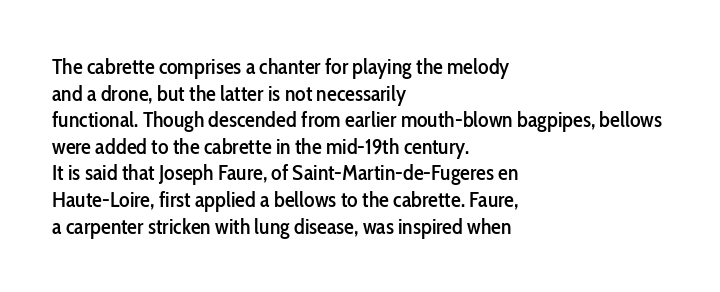
{"italic": "no", "underline": "no", "align": "left", "line_spacing_ratio": 1.21, "letter_spacing": "normal", "letter_spacing_em": 0.0, "glyph_px": 22}
